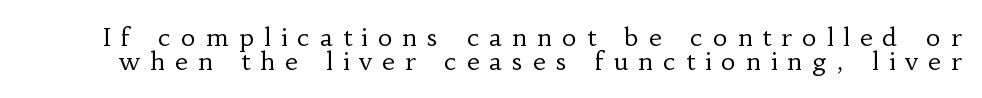
The words here are not underlined. The vertical gap from one line to the next is small. The typesetting does not lean heavy: it is not bold. Upright lettering throughout. Students, note that the glyphs here are deliberately spaced far apart.
